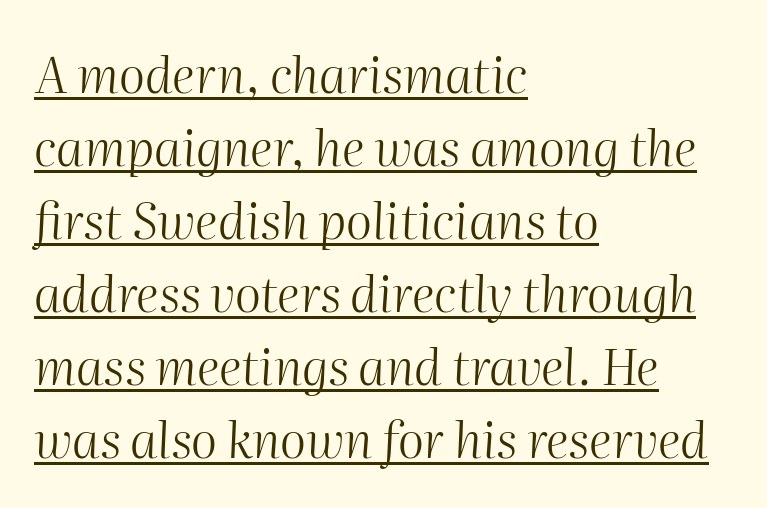
Q: Is the text bold? A: No.
Q: Is the text italic (slanted)? A: Yes, it leans right by about 2 degrees.
Q: Is the text underlined? A: Yes.
Q: How is the paragraph aligned? A: Left-aligned.
Q: Is the spacing between letters normal or unusually wide? A: Normal.
Q: Is the spacing between lines tight, normal or loose? A: Normal.
Q: Width (condensed, normal, or wide)? A: Normal.
Q: Stroke contrast? A: Medium.
Q: x-height? A: Medium.
Q: Monospaced? A: No.
